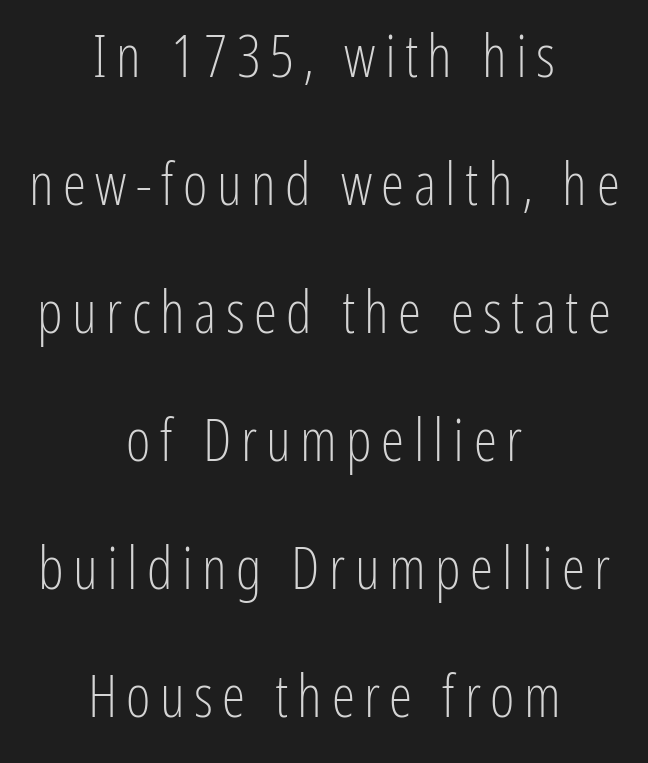
The image shows 59 px light, condensed sans-serif type, upright; set centered, loose line spacing (2.17x), not underlined; low stroke contrast and a medium x-height.
